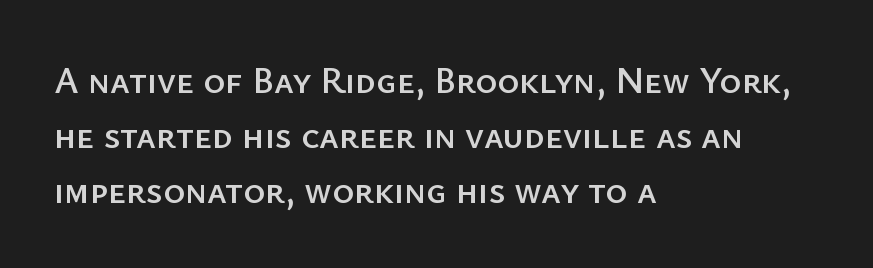
{"serif": "no", "italic": "no", "width": "normal", "stroke_contrast": "low", "x_height": "medium", "monospaced": "no", "underline": "no", "align": "left", "line_spacing": "normal", "line_spacing_ratio": 1.48, "letter_spacing": "normal", "letter_spacing_em": 0.0, "glyph_px": 37}
